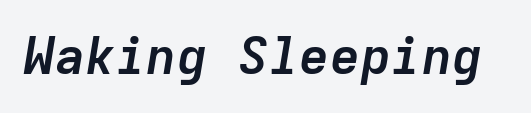
{"italic": "yes", "lean": "right", "slant_degrees": 9, "bold": "yes", "weight": "semibold", "width": "normal", "stroke_contrast": "low", "x_height": "medium", "monospaced": "yes", "underline": "no", "letter_spacing": "normal", "letter_spacing_em": 0.0, "glyph_px": 51}
